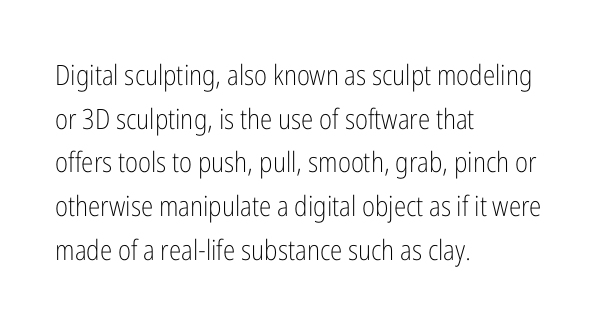
Inter-character spacing is left at the font's built-in metrics. The rows are spaced the way most documents space them. The words here are not underlined. The weight would be labelled regular, book, light, or lighter still. Spacing verdict: proportional, widths tailored to each character. Leftover space on each line is placed entirely after the last word.
